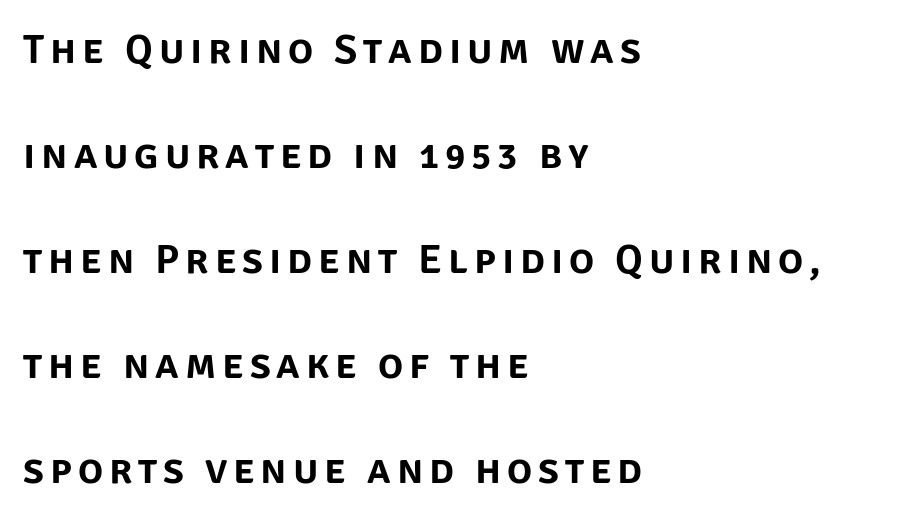
Q: Is the text italic (slanted)? A: No, it is upright.
Q: Is the typeface a serif or a sans-serif typeface? A: Sans-serif.
Q: Is the text underlined? A: No.
Q: How is the paragraph aligned? A: Left-aligned.
Q: Is the spacing between lines tight, normal or loose? A: Loose.
Q: Width (condensed, normal, or wide)? A: Normal.
Q: Stroke contrast? A: Low.
Q: x-height? A: Large.
Q: Monospaced? A: No.
